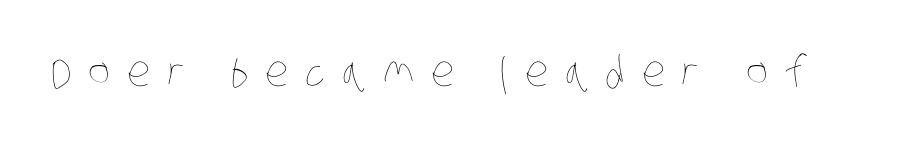
The image shows 42 px thin, condensed type; set unusually wide letter spacing (+0.4 em), not underlined; low stroke contrast and a large x-height.
